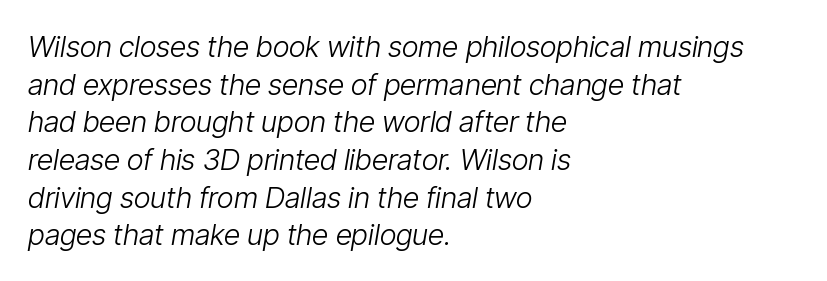
Note the varied advance widths — an 'i' is clearly narrower than an 'm'. Is the letter spacing exaggerated? No — it looks like the ordinary default. Heft: none added — not bold. The designer left line spacing at the default. Rendered with sloped, italic letterforms.
